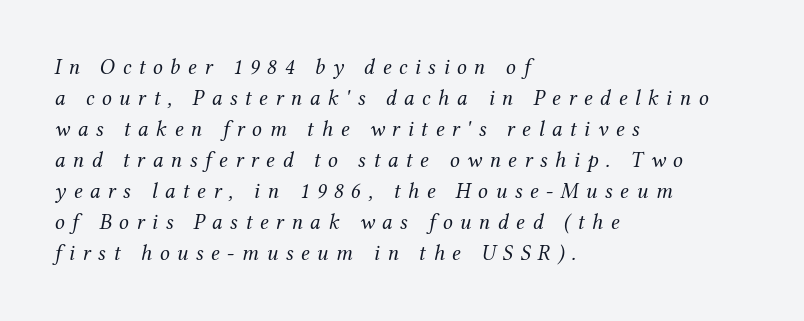
Q: Is the text bold? A: No.
Q: Is the text italic (slanted)? A: Yes, it leans right by about 12 degrees.
Q: Is the text underlined? A: No.
Q: How is the paragraph aligned? A: Left-aligned.
Q: Is the spacing between letters normal or unusually wide? A: Unusually wide.
Q: Is the spacing between lines tight, normal or loose? A: Normal.
